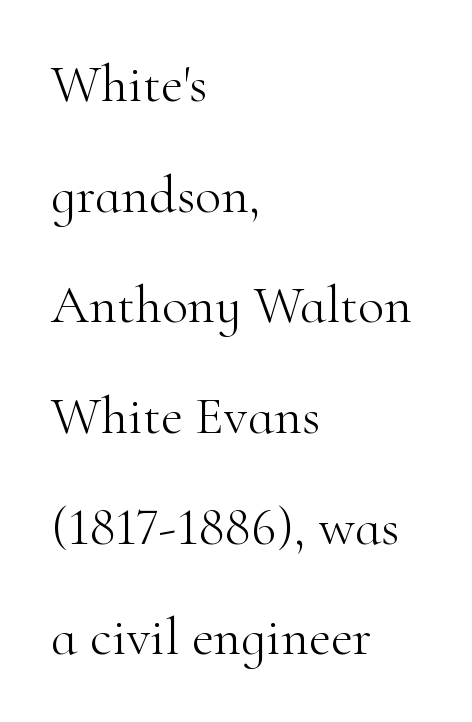
Horizontal bands of white between lines are thick stripes. The face looks like a standard text weight, possibly lighter. This rendering features lettering with no underline. Characters follow at the spacing the type designer built in.
